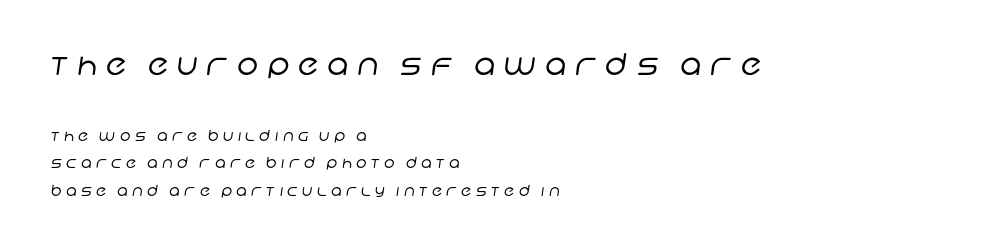
The image shows 30 px regular-weight sans-serif type; set left-aligned, line spacing 1.81x, unusually wide letter spacing (+0.29 em), not underlined; the first (top) block is 2.0x larger; low stroke contrast and a large x-height.
